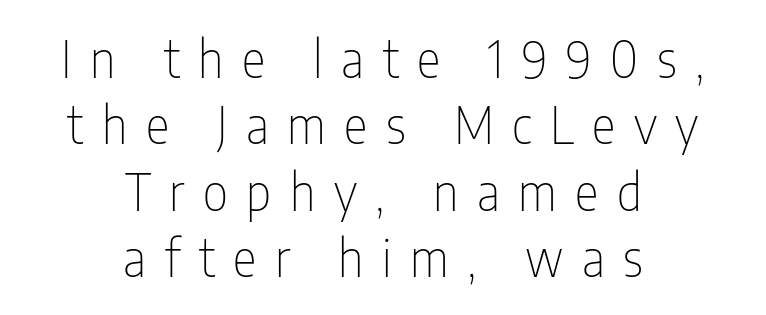
{"serif": "no", "italic": "no", "bold": "no", "weight": "thin", "width": "condensed", "stroke_contrast": "low", "x_height": "medium", "monospaced": "no", "underline": "no", "align": "center", "line_spacing": "normal", "line_spacing_ratio": 1.33, "letter_spacing": "wide", "letter_spacing_em": 0.37, "glyph_px": 50}
